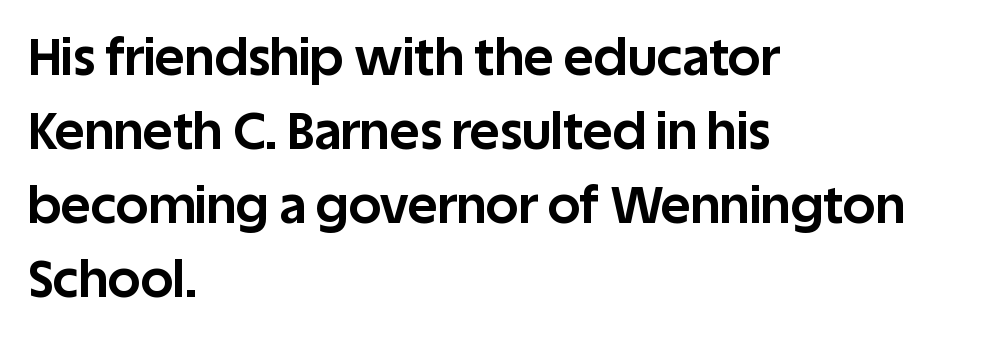
Notice how the stems are strictly vertical — no italics here. This sample has the flowing, uneven cadence of proportional lettering. Weight: bold. Short note: letters normally spaced.
